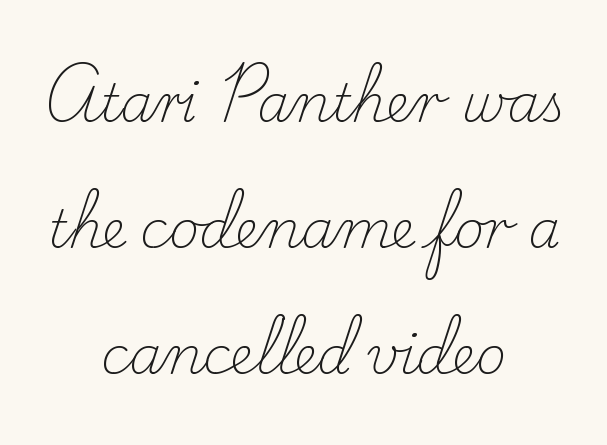
{"serif": "yes", "bold": "no", "weight": "light", "width": "normal", "stroke_contrast": "low", "x_height": "small", "monospaced": "no", "underline": "no", "align": "center", "line_spacing": "loose", "line_spacing_ratio": 2.42, "letter_spacing": "normal", "letter_spacing_em": 0.0, "glyph_px": 52}
